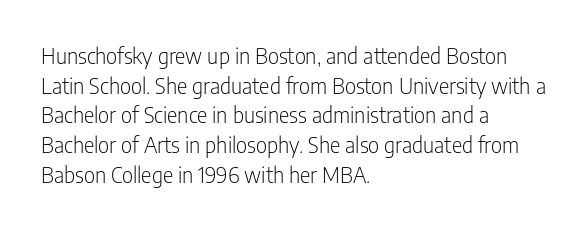
Unmarked baselines from the first word to the last. The designer left line spacing at the default. The rendering anchors every line to the left-hand side. The gaps between neighbouring characters are ordinary and unremarkable. The type sits square on the baseline with zero lean.
